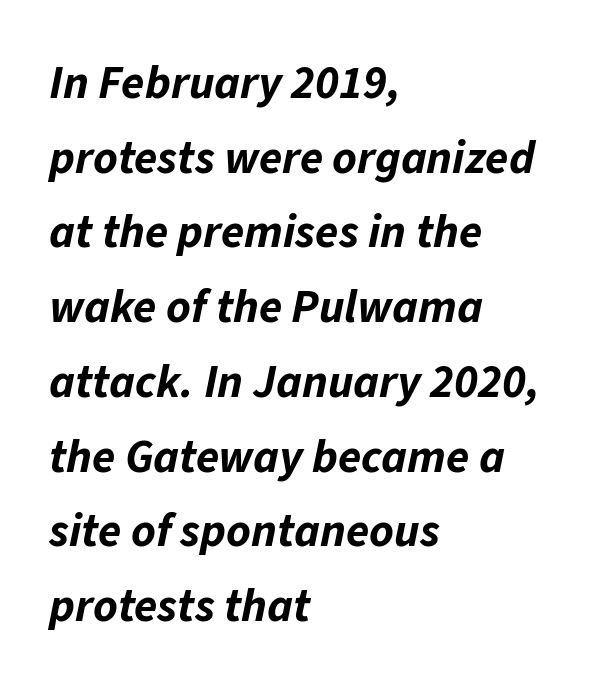
Does the lettering tilt? It does — this is italic. Normally led — the rows are evenly, conventionally spaced. The font is running at its bold setting. A classic flush-left, rag-right setting is used for this passage. Tracking value appears to be zero — textbook default spacing. Do the characters align in a grid? No, the font is proportional.
